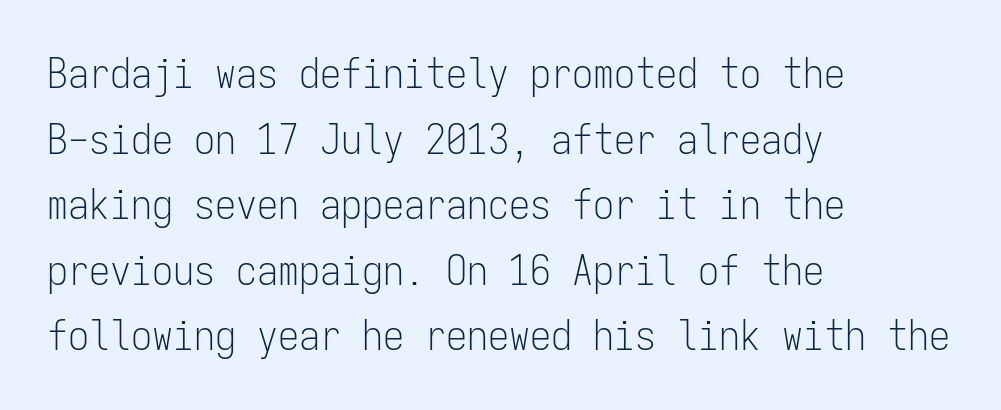
{"serif": "no", "italic": "no", "bold": "no", "weight": "light", "width": "condensed", "stroke_contrast": "low", "x_height": "medium", "monospaced": "yes", "underline": "no", "align": "left", "line_spacing": "normal", "line_spacing_ratio": 1.56, "letter_spacing": "normal", "letter_spacing_em": 0.0, "glyph_px": 42}
